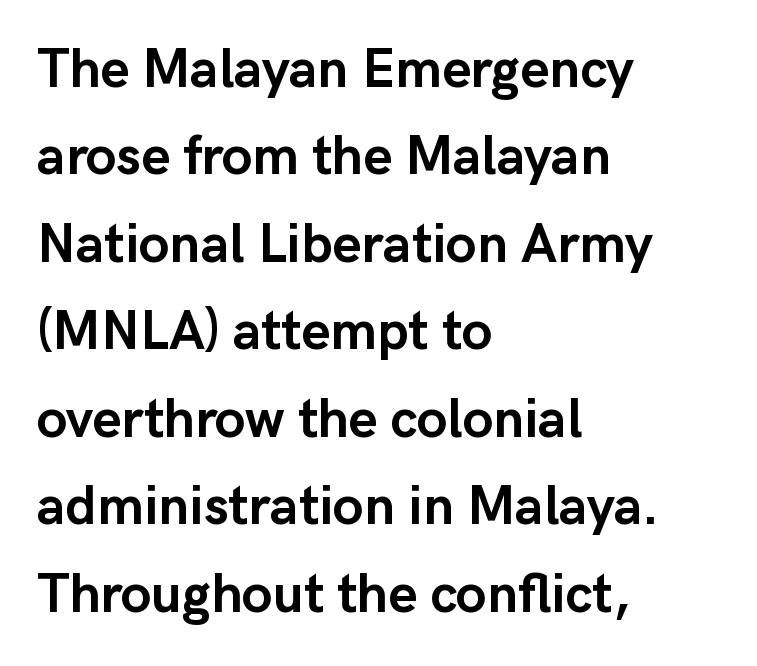
Q: Is the text bold? A: Yes.
Q: Is the text italic (slanted)? A: No, it is upright.
Q: Is the typeface a serif or a sans-serif typeface? A: Sans-serif.
Q: Is the text underlined? A: No.
Q: How is the paragraph aligned? A: Left-aligned.
Q: Is the spacing between letters normal or unusually wide? A: Normal.
Q: Is the spacing between lines tight, normal or loose? A: Normal.
Q: Width (condensed, normal, or wide)? A: Normal.
Q: Stroke contrast? A: Low.
Q: x-height? A: Medium.
Q: Monospaced? A: No.
